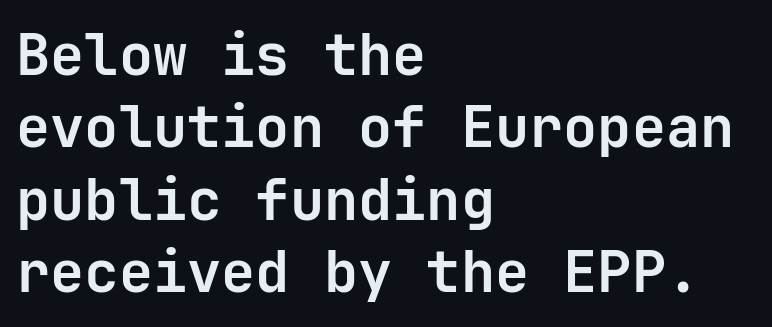
The image shows 57 px bold sans-serif type, upright, monospaced; set left-aligned, normal line spacing (1.27x), normal letter spacing, not underlined; low stroke contrast and a medium x-height.
